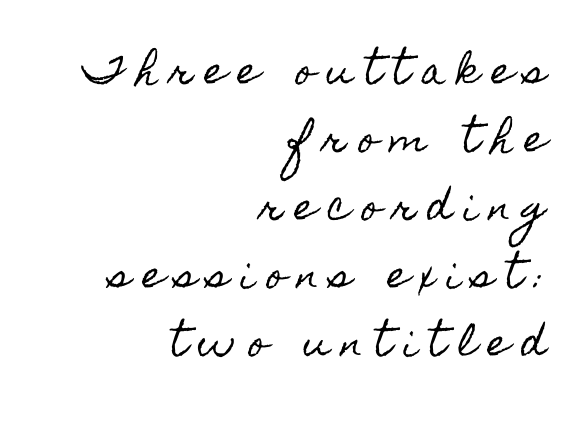
Q: Is the text italic (slanted)? A: Yes.
Q: Is the text underlined? A: No.
Q: How is the paragraph aligned? A: Right-aligned.
Q: Is the spacing between letters normal or unusually wide? A: Unusually wide.
Q: Width (condensed, normal, or wide)? A: Condensed.
Q: x-height? A: Small.
Q: Monospaced? A: No.
